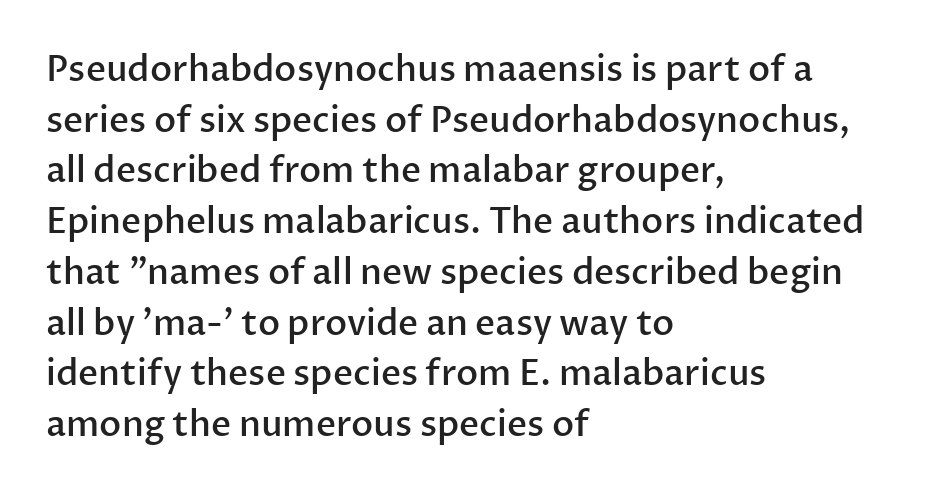
Q: Is the text bold? A: Semi-bold.
Q: Is the text italic (slanted)? A: No, it is upright.
Q: Is the typeface a serif or a sans-serif typeface? A: Sans-serif.
Q: Is the text underlined? A: No.
Q: How is the paragraph aligned? A: Left-aligned.
Q: Is the spacing between letters normal or unusually wide? A: Normal.
Q: Is the spacing between lines tight, normal or loose? A: Normal.
Q: Width (condensed, normal, or wide)? A: Normal.
Q: Stroke contrast? A: Low.
Q: x-height? A: Medium.
Q: Monospaced? A: No.
